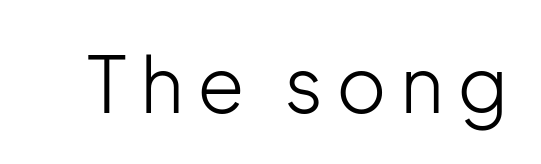
The image shows 77 px light sans-serif type, upright; set not underlined; low stroke contrast and a medium x-height.
